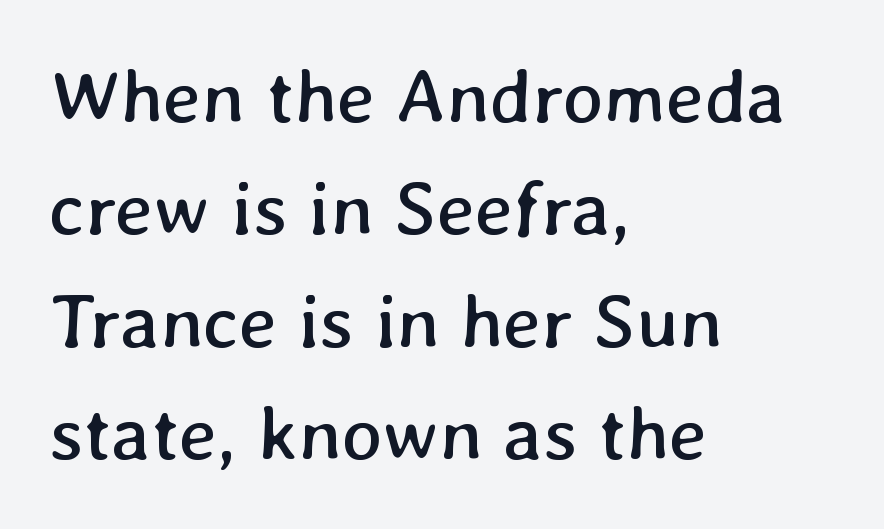
Q: Is the text bold? A: No.
Q: Is the text underlined? A: No.
Q: How is the paragraph aligned? A: Left-aligned.
Q: Is the spacing between letters normal or unusually wide? A: Normal.
Q: Is the spacing between lines tight, normal or loose? A: Normal.
Q: Width (condensed, normal, or wide)? A: Normal.
Q: Stroke contrast? A: Low.
Q: x-height? A: Medium.
Q: Monospaced? A: No.
